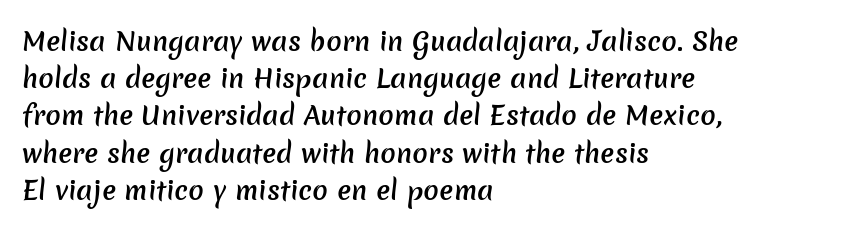
Just letters on the line, the space beneath them empty. The compositor pushed each line to the left boundary. Vertical spacing — default. The passage shown has conventional tracking throughout.
